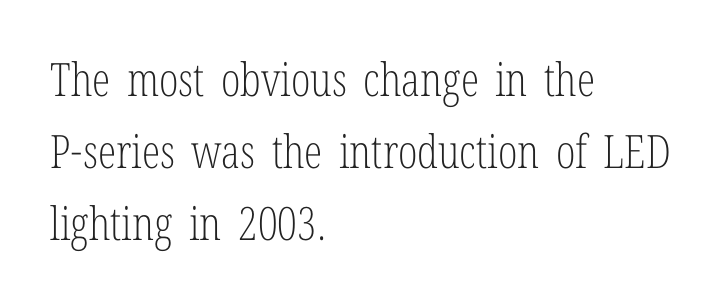
The image shows 46 px light, condensed serif type, upright; set left-aligned, normal line spacing (1.56x), normal letter spacing, not underlined; low stroke contrast and a medium x-height.
